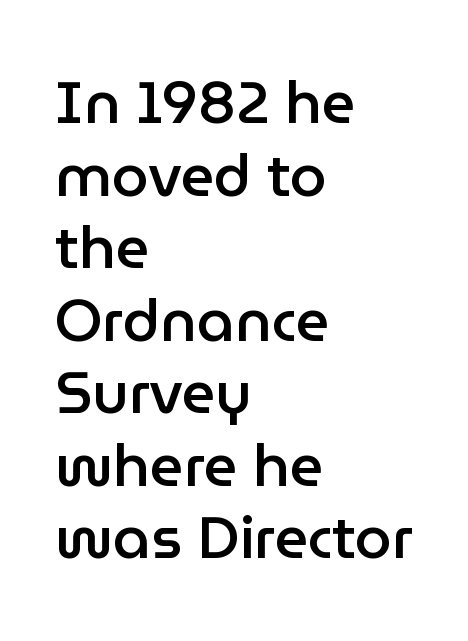
Q: Is the text bold? A: Semi-bold.
Q: Is the text italic (slanted)? A: No, it is upright.
Q: Is the typeface a serif or a sans-serif typeface? A: Sans-serif.
Q: Is the text underlined? A: No.
Q: How is the paragraph aligned? A: Left-aligned.
Q: Is the spacing between letters normal or unusually wide? A: Normal.
Q: Width (condensed, normal, or wide)? A: Normal.
Q: Stroke contrast? A: Low.
Q: x-height? A: Medium.
Q: Monospaced? A: No.
